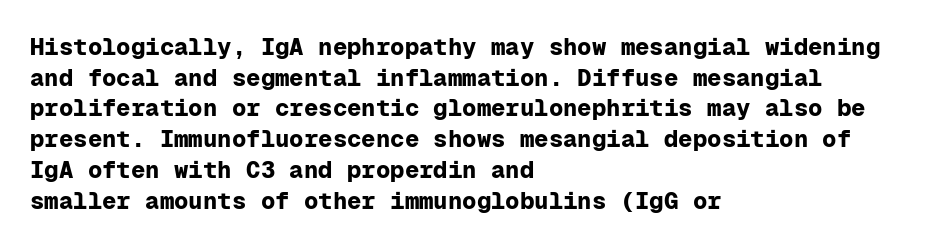
The image shows 24 px bold type, upright; set left-aligned, normal line spacing (1.28x), normal letter spacing, not underlined.
